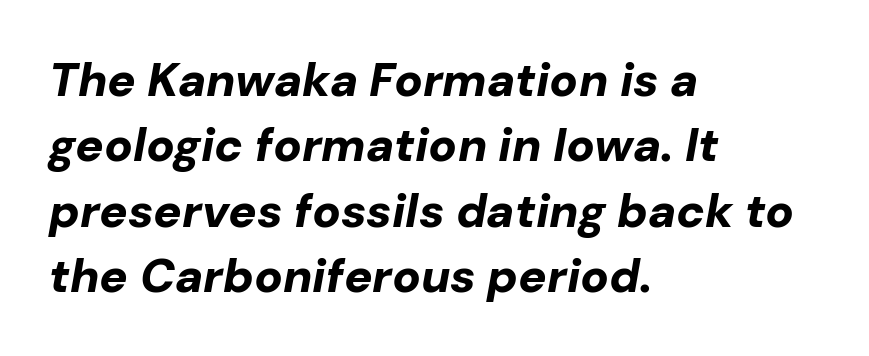
Honestly, the letter spacing is just normal — you wouldn't notice it. You'd pick this weight for a headline — it's a proper bold. Words float on clear page, feet unadorned. In terms of posture, this sample is oblique. Spacing verdict: proportional, widths tailored to each character.
